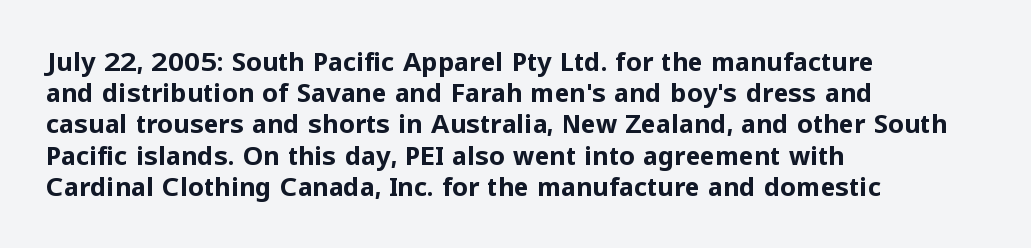
Q: Is the text bold? A: Yes.
Q: Is the text italic (slanted)? A: No, it is upright.
Q: Is the text underlined? A: No.
Q: How is the paragraph aligned? A: Left-aligned.
Q: Is the spacing between letters normal or unusually wide? A: Normal.
Q: Is the spacing between lines tight, normal or loose? A: Normal.
